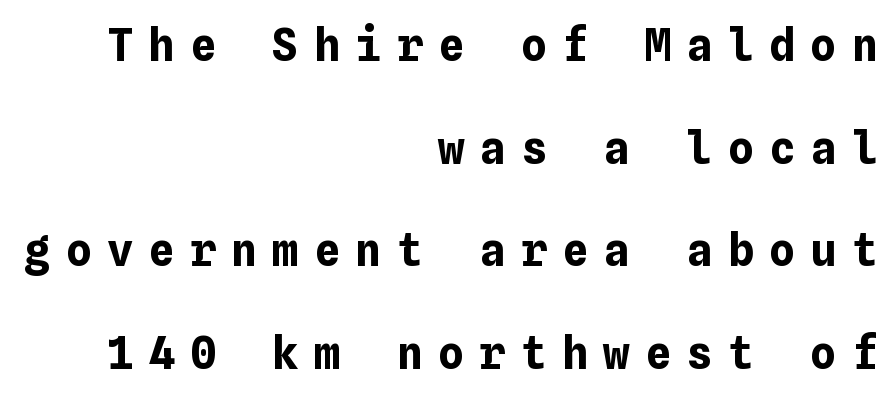
Glance below the letters and you will spot only blank space. A flush-right, rag-left setting is used for this passage. In terms of letterspacing, this is a distinctly airy, spread setting. Plenty of ink on the page — the face is bold.
